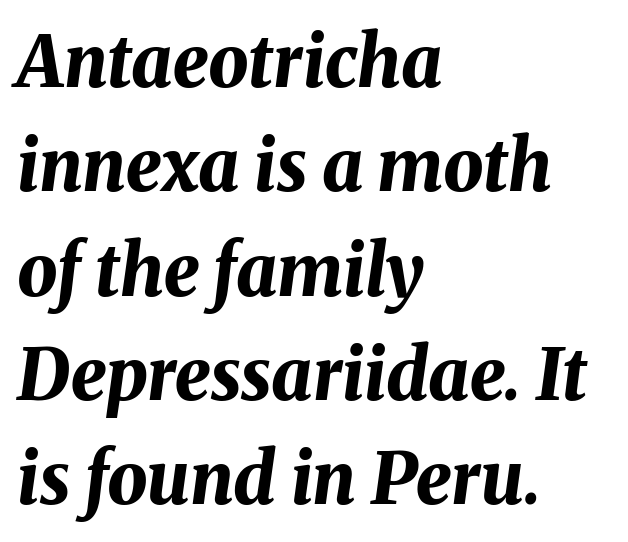
The setting favours the left margin, as ordinary paragraphs usually do. Style check: oblique. Each row of text sits above clean, open space. These lines are rendered in a variable-pitch font. Notice how thick the strokes are: this is what a full bold looks like. Baseline-to-baseline distance is the conventional proportion of letter height.
